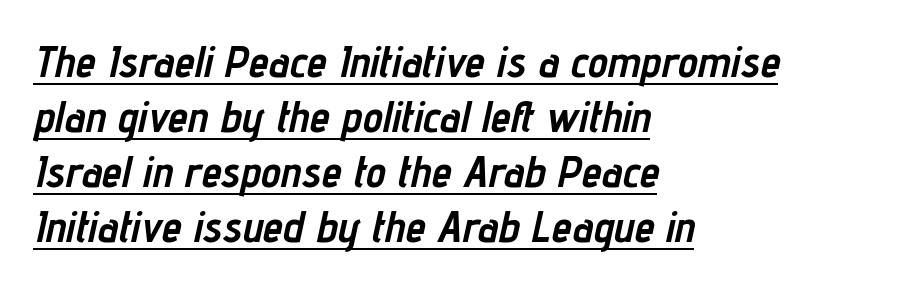
Quick note: underline on. Honestly, the letter spacing is just normal — you wouldn't notice it. The letters advance in unequal steps, a hallmark of proportional type. Compared with ordinary roman type, these characters are visibly tilted. Compared with an ordinary text face, these strokes are far heavier — a full bold. This sample is left-justified, so line endings fall wherever the words run out.
